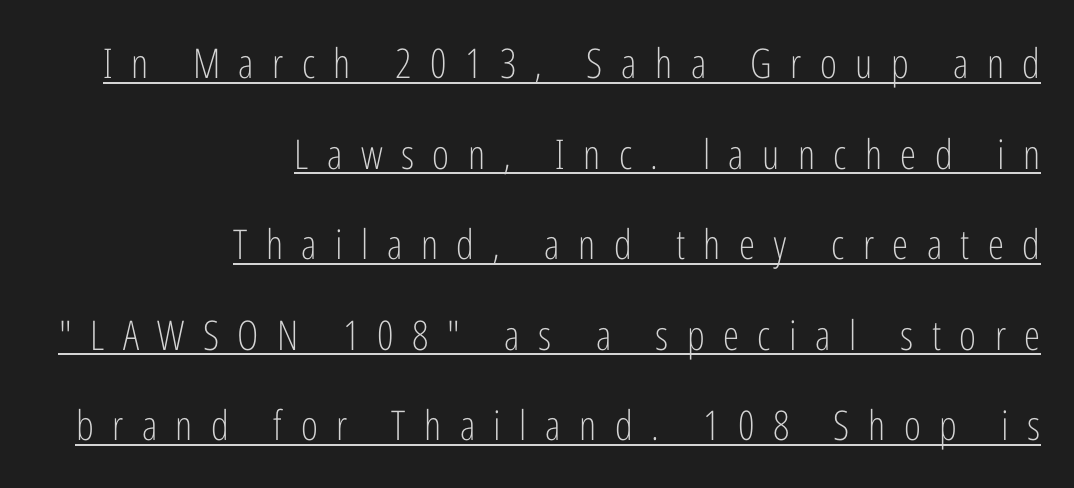
{"serif": "no", "italic": "no", "bold": "no", "weight": "light", "width": "condensed", "stroke_contrast": "low", "x_height": "medium", "monospaced": "no", "underline": "yes", "align": "right", "line_spacing": "loose", "line_spacing_ratio": 2.21, "letter_spacing": "wide", "letter_spacing_em": 0.45, "glyph_px": 41}
